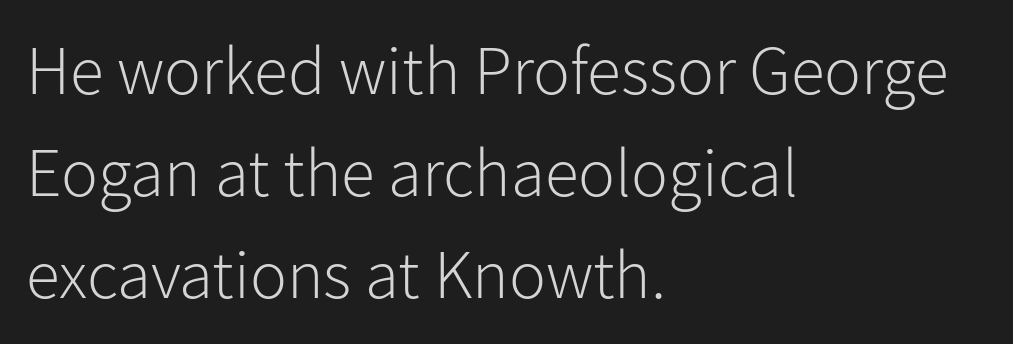
Q: Is the text bold? A: No.
Q: Is the text italic (slanted)? A: No, it is upright.
Q: Is the typeface a serif or a sans-serif typeface? A: Sans-serif.
Q: Is the text underlined? A: No.
Q: How is the paragraph aligned? A: Left-aligned.
Q: Is the spacing between letters normal or unusually wide? A: Normal.
Q: Is the spacing between lines tight, normal or loose? A: Normal.
Q: Width (condensed, normal, or wide)? A: Normal.
Q: Stroke contrast? A: Low.
Q: x-height? A: Medium.
Q: Monospaced? A: No.
